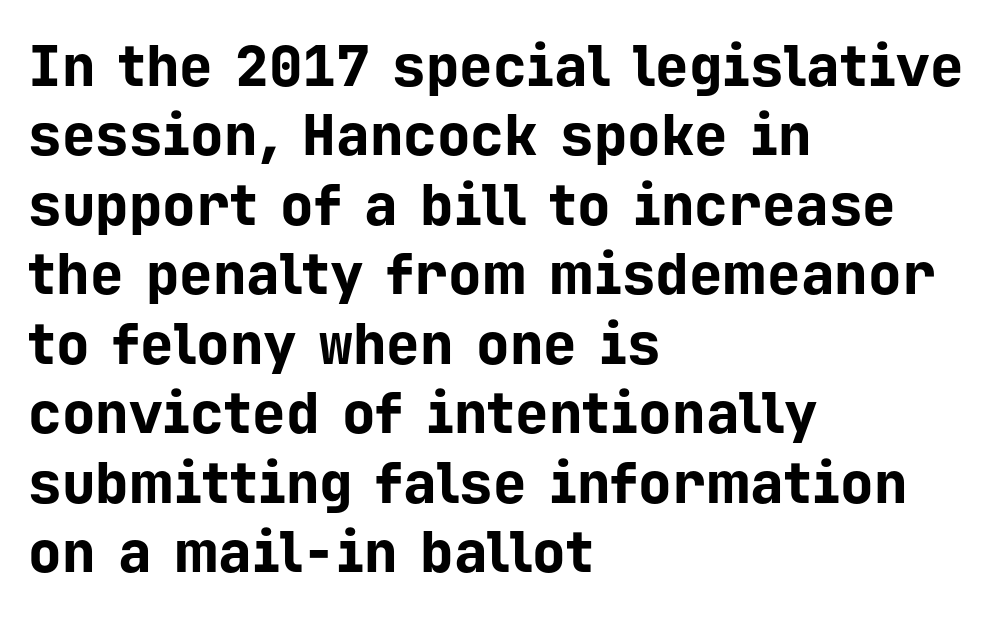
The image shows 56 px bold sans-serif type, upright, monospaced; set left-aligned, line spacing 1.24x, normal letter spacing, not underlined; low stroke contrast and a medium x-height.
